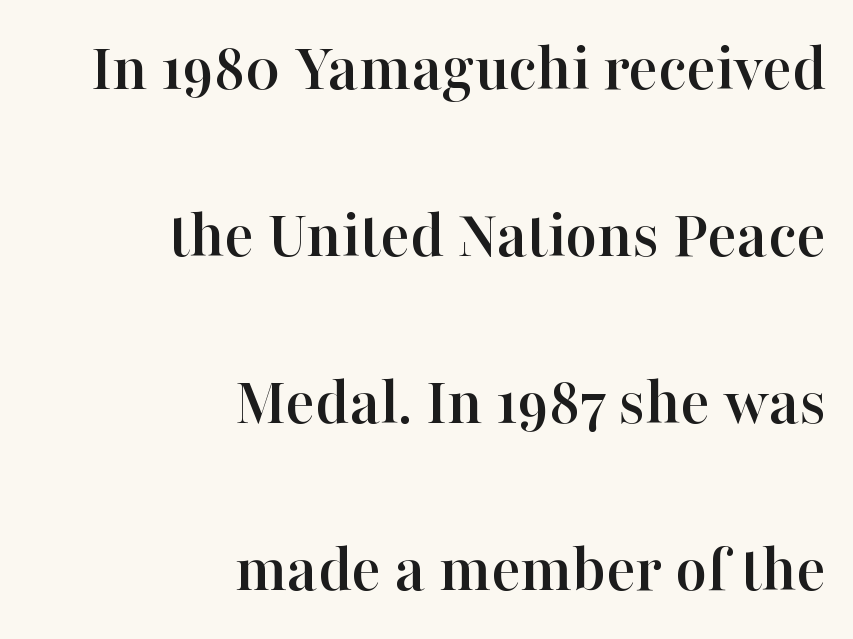
The image shows 69 px serif type, upright; set right-aligned, loose line spacing (2.42x), normal letter spacing, not underlined; high stroke contrast and a medium x-height.
